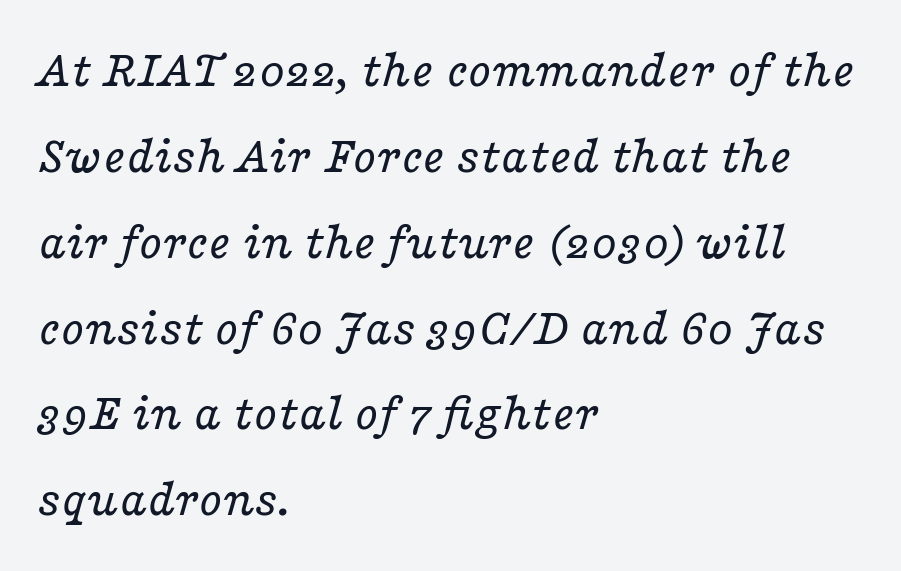
Q: Is the text bold? A: No.
Q: Is the text italic (slanted)? A: Yes, it leans right by about 16 degrees.
Q: Is the typeface a serif or a sans-serif typeface? A: Serif.
Q: Is the text underlined? A: No.
Q: How is the paragraph aligned? A: Left-aligned.
Q: Is the spacing between letters normal or unusually wide? A: Normal.
Q: Is the spacing between lines tight, normal or loose? A: Normal.
Q: Width (condensed, normal, or wide)? A: Wide.
Q: Stroke contrast? A: Low.
Q: x-height? A: Medium.
Q: Monospaced? A: No.
